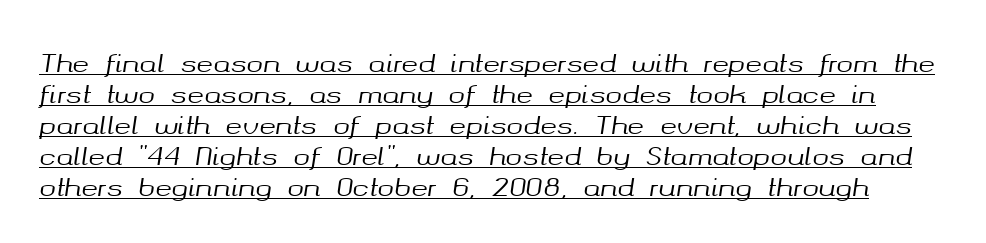
The horizontal fit of the characters is conventional and even. Descenders here cross a horizontal rule under the line. There's an unmistakable incline to the writing here.
